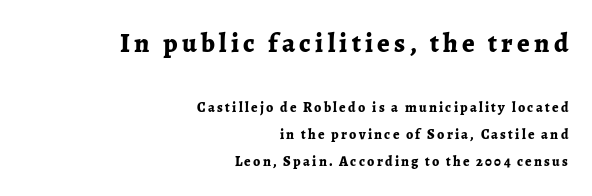
Rendered with straight, roman letterforms. Plain, unruled lines of type. The passage shown stacks its lines with a broad gap. On the weight axis this lands at bold, roughly 700.
